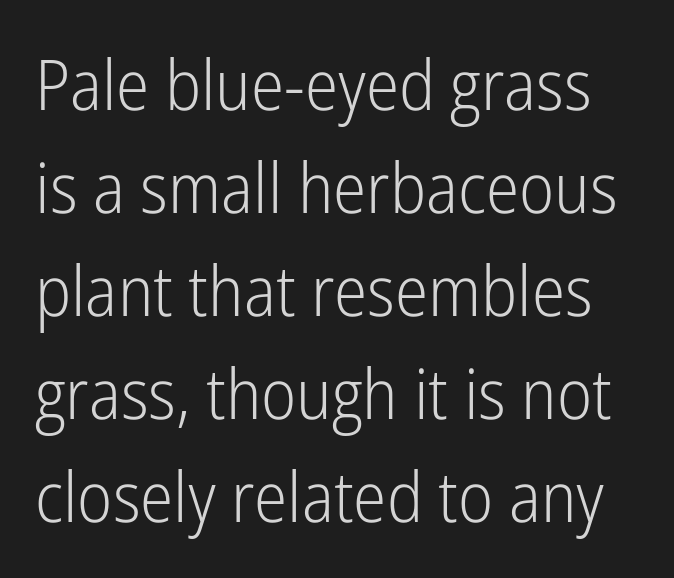
{"serif": "no", "italic": "no", "bold": "no", "weight": "light", "width": "condensed", "stroke_contrast": "low", "x_height": "medium", "monospaced": "no", "underline": "no", "line_spacing": "normal", "line_spacing_ratio": 1.47, "letter_spacing": "normal", "letter_spacing_em": 0.0, "glyph_px": 70}
